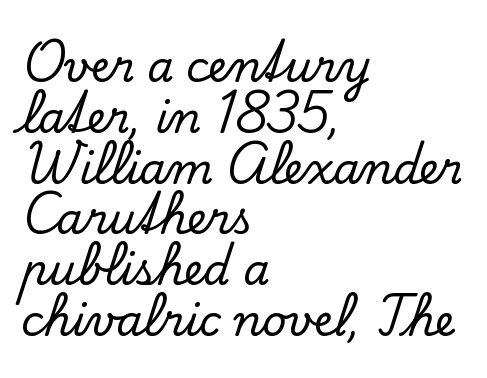
{"serif": "yes", "width": "normal", "stroke_contrast": "low", "x_height": "small", "monospaced": "no", "underline": "no", "align": "left", "line_spacing_ratio": 1.21, "letter_spacing": "normal", "letter_spacing_em": 0.0, "glyph_px": 42}
